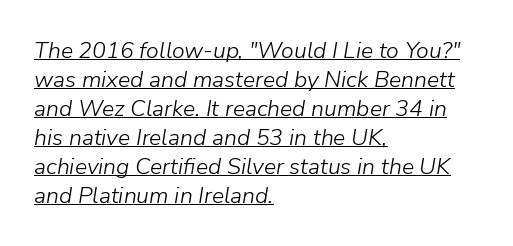
Q: Is the text bold? A: No.
Q: Is the text italic (slanted)? A: Yes, it leans right by about 9 degrees.
Q: Is the text underlined? A: Yes.
Q: How is the paragraph aligned? A: Left-aligned.
Q: Is the spacing between letters normal or unusually wide? A: Normal.
Q: Is the spacing between lines tight, normal or loose? A: Normal.
